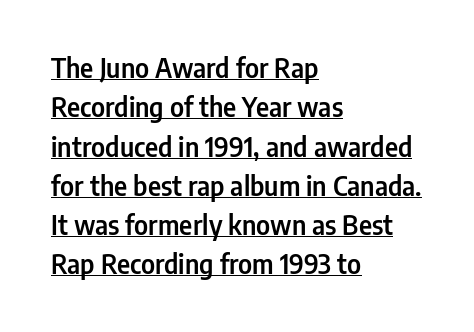
The image shows 26 px text type, upright; set left-aligned, normal line spacing (1.51x), normal letter spacing, underlined.
